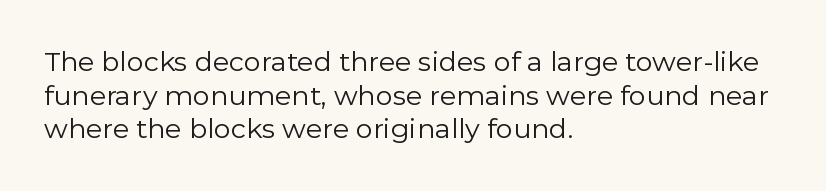
The image shows 27 px text type, upright; set left-aligned, normal line spacing (1.25x), normal letter spacing, not underlined.
